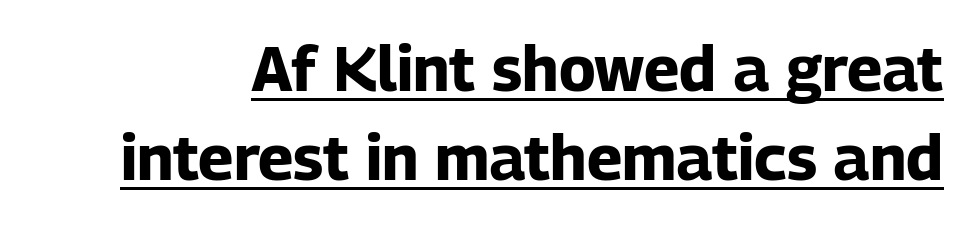
The image shows 63 px bold sans-serif type, upright; set normal line spacing (1.41x), normal letter spacing, underlined; low stroke contrast and a medium x-height.
